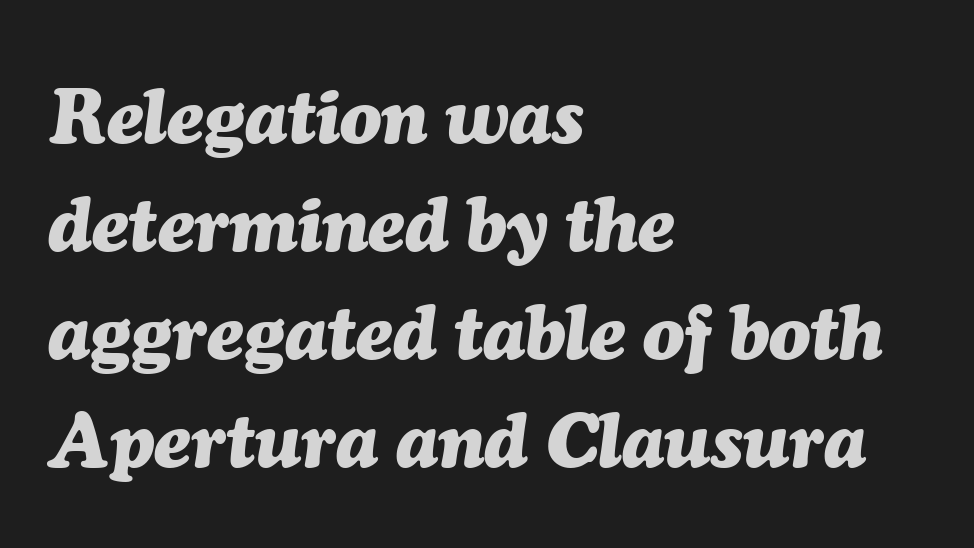
Q: Is the text bold? A: Yes.
Q: Is the text italic (slanted)? A: Yes, it leans right by about 7 degrees.
Q: Is the text underlined? A: No.
Q: How is the paragraph aligned? A: Left-aligned.
Q: Is the spacing between letters normal or unusually wide? A: Normal.
Q: Is the spacing between lines tight, normal or loose? A: Normal.
Q: Width (condensed, normal, or wide)? A: Normal.
Q: Stroke contrast? A: Medium.
Q: x-height? A: Medium.
Q: Monospaced? A: No.
